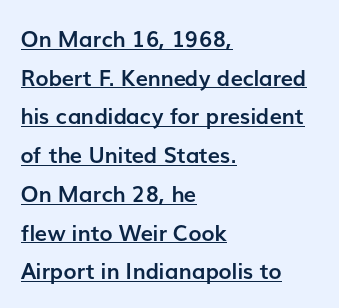
Heavy-handed strokes throughout: this text is bold. The sample's only ornament is a line tracing under the words. Notice how the passage keeps a crisp vertical edge on the left only. Does the lettering tilt? It doesn't — this is upright. Compared with typical body copy, the letter spacing here is the same.
